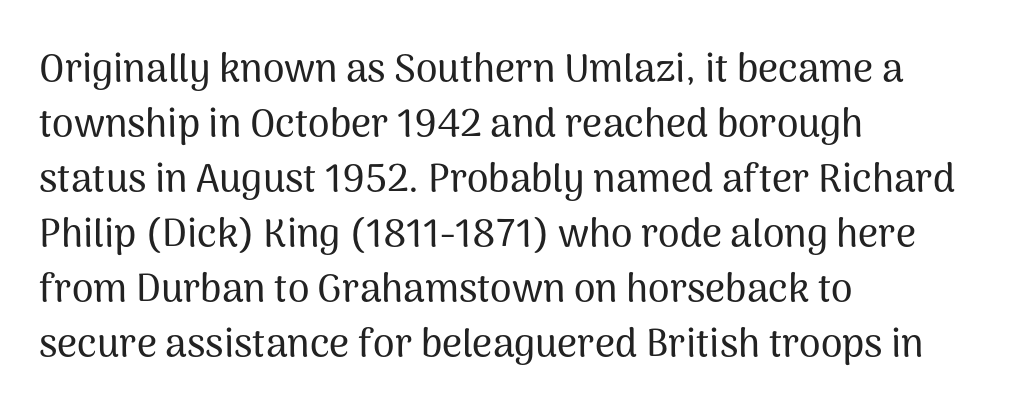
The image shows 39 px sans-serif type, upright; set left-aligned, normal line spacing (1.41x), normal letter spacing, not underlined; medium stroke contrast and a medium x-height.
